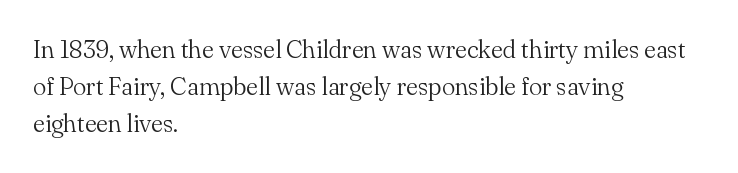
{"italic": "no", "bold": "no", "underline": "no", "align": "left", "line_spacing": "normal", "line_spacing_ratio": 1.49, "letter_spacing": "normal", "letter_spacing_em": 0.0, "glyph_px": 25}
